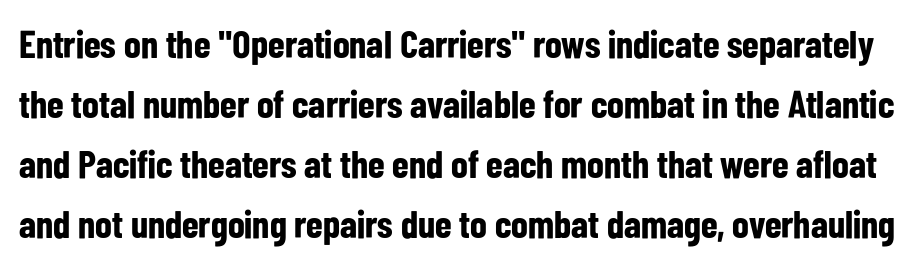
The face used here is rendered with its standard letterfit. These lines are rendered in a variable-pitch font. This rendering employs a face without finishing strokes, i.e., a sans-serif. Ascenders rise straight up at ninety degrees. The space directly below the letters is spotless. How heavy is the stroke? Heavy — this is a bold.
